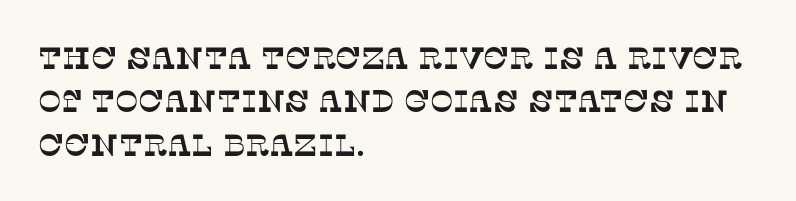
{"serif": "yes", "width": "normal", "stroke_contrast": "low", "x_height": "large", "monospaced": "no", "underline": "no", "align": "left", "line_spacing": "normal", "line_spacing_ratio": 1.4, "letter_spacing": "normal", "letter_spacing_em": 0.0, "glyph_px": 31}
